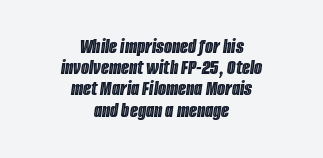
{"italic": "yes", "lean": "right", "slant_degrees": 8, "underline": "no", "align": "center", "line_spacing": "tight", "line_spacing_ratio": 1.01, "letter_spacing": "normal", "letter_spacing_em": 0.0, "glyph_px": 21}
